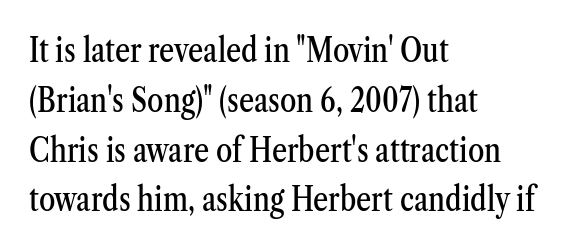
The image shows 33 px condensed serif type, upright; set left-aligned, normal line spacing (1.51x), normal letter spacing, not underlined; medium stroke contrast and a medium x-height.
